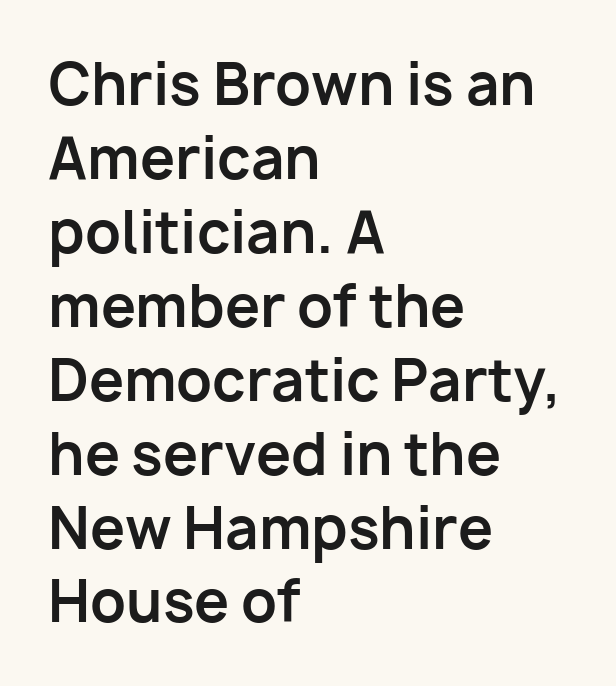
A typesetter would call this proportional, since set widths differ per character. The letters stand straight up with perfectly vertical stems. Type style note: lacks serifs. Just letters on the line, the space beneath them empty.
